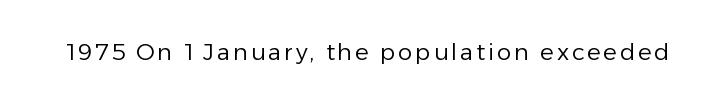
The image shows 23 px text type, upright; set not underlined.
